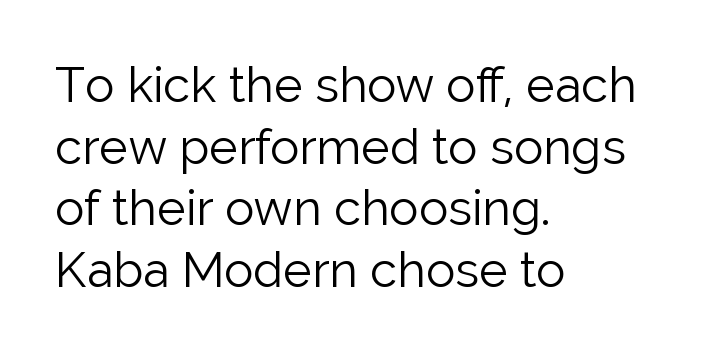
Q: Is the text bold? A: No.
Q: Is the text italic (slanted)? A: No, it is upright.
Q: Is the typeface a serif or a sans-serif typeface? A: Sans-serif.
Q: Is the text underlined? A: No.
Q: How is the paragraph aligned? A: Left-aligned.
Q: Is the spacing between letters normal or unusually wide? A: Normal.
Q: Is the spacing between lines tight, normal or loose? A: Normal.
Q: Width (condensed, normal, or wide)? A: Normal.
Q: Stroke contrast? A: Low.
Q: x-height? A: Medium.
Q: Monospaced? A: No.
